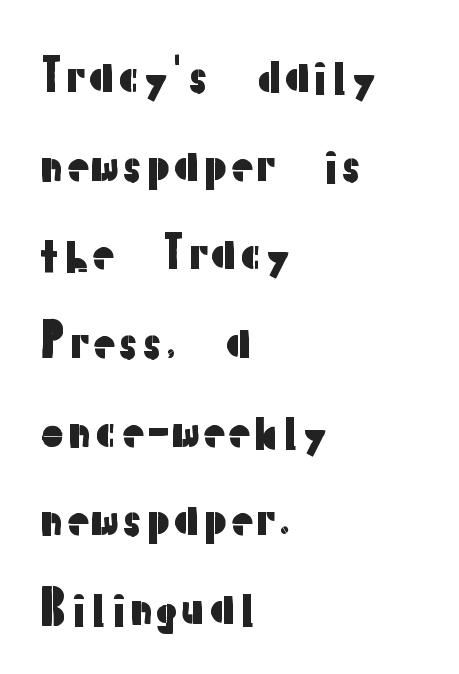
{"serif": "no", "italic": "no", "width": "normal", "stroke_contrast": "low", "x_height": "medium", "monospaced": "no", "underline": "no", "align": "left", "line_spacing": "loose", "line_spacing_ratio": 1.97, "letter_spacing": "normal", "letter_spacing_em": 0.0, "glyph_px": 45}
